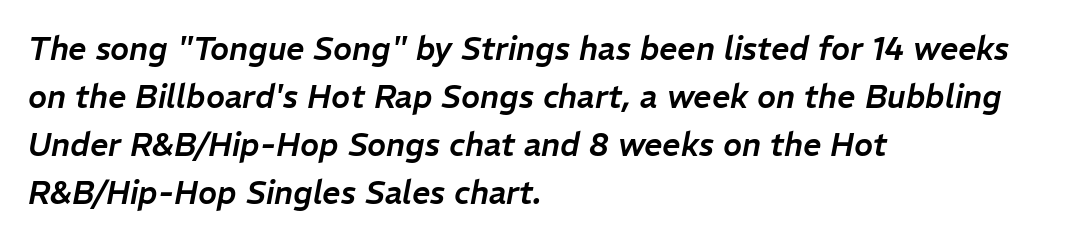
Q: Is the text italic (slanted)? A: Yes, it leans right by about 11 degrees.
Q: Is the text underlined? A: No.
Q: How is the paragraph aligned? A: Left-aligned.
Q: Is the spacing between letters normal or unusually wide? A: Normal.
Q: Is the spacing between lines tight, normal or loose? A: Normal.
Q: Width (condensed, normal, or wide)? A: Normal.
Q: Stroke contrast? A: Low.
Q: x-height? A: Medium.
Q: Monospaced? A: No.
